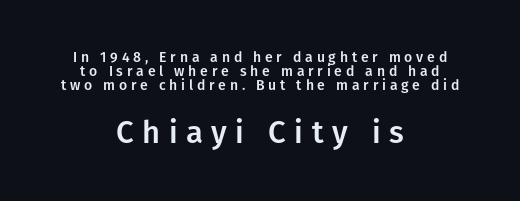
Casual observation: everything's sitting right in the middle. Cramped leading. Short note: letters widely spaced. These lines are rendered in a variable-pitch font. This sample uses an upright cut, with every glyph sitting square on the baseline. The area under the type is left untouched.
